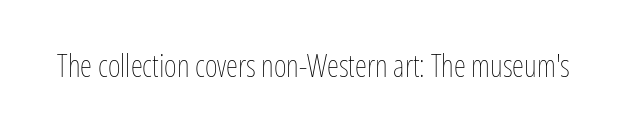
Q: Is the text bold? A: No.
Q: Is the text italic (slanted)? A: No, it is upright.
Q: Is the text underlined? A: No.
Q: Is the spacing between letters normal or unusually wide? A: Normal.
Q: Width (condensed, normal, or wide)? A: Condensed.
Q: Stroke contrast? A: Low.
Q: x-height? A: Medium.
Q: Monospaced? A: No.
